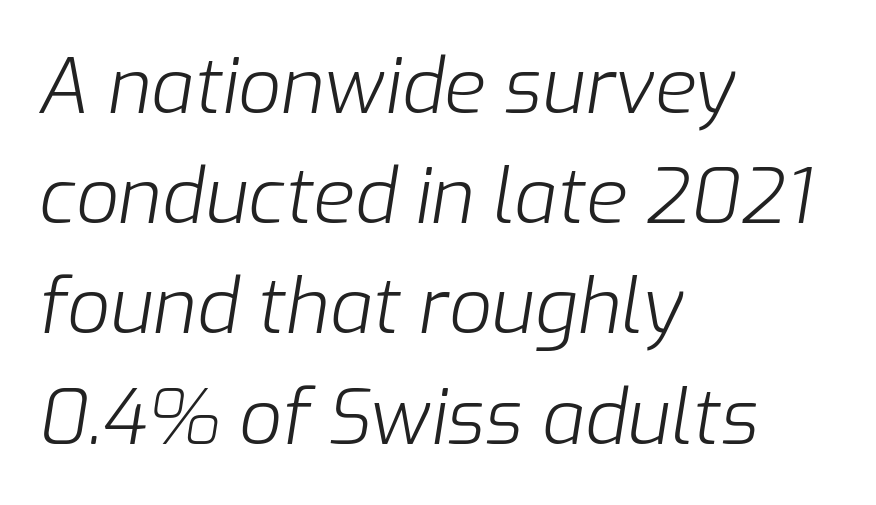
{"italic": "yes", "lean": "right", "slant_degrees": 9, "bold": "no", "weight": "light", "width": "normal", "stroke_contrast": "low", "x_height": "medium", "monospaced": "no", "underline": "no", "align": "left", "line_spacing": "normal", "line_spacing_ratio": 1.45, "letter_spacing": "normal", "letter_spacing_em": 0.0, "glyph_px": 76}
